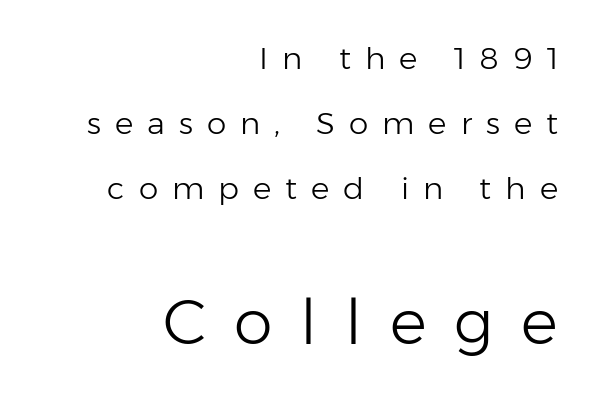
Q: Is the text bold? A: No.
Q: Is the text italic (slanted)? A: No, it is upright.
Q: Is the typeface a serif or a sans-serif typeface? A: Sans-serif.
Q: Is the text underlined? A: No.
Q: How is the paragraph aligned? A: Right-aligned.
Q: Is the spacing between letters normal or unusually wide? A: Unusually wide.
Q: Is the spacing between lines tight, normal or loose? A: Loose.
Q: Which block of text is set in a larger size, the first (top) or the second (bottom)? A: The second (bottom) one.
Q: Width (condensed, normal, or wide)? A: Normal.
Q: Stroke contrast? A: Low.
Q: x-height? A: Medium.
Q: Monospaced? A: No.
